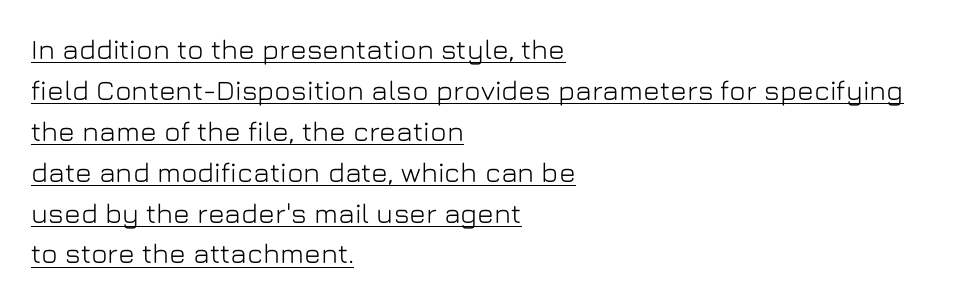
Q: Is the text italic (slanted)? A: No, it is upright.
Q: Is the typeface a serif or a sans-serif typeface? A: Sans-serif.
Q: Is the text underlined? A: Yes.
Q: How is the paragraph aligned? A: Left-aligned.
Q: Is the spacing between letters normal or unusually wide? A: Normal.
Q: Is the spacing between lines tight, normal or loose? A: Normal.
Q: Width (condensed, normal, or wide)? A: Normal.
Q: Stroke contrast? A: Low.
Q: x-height? A: Medium.
Q: Monospaced? A: No.
